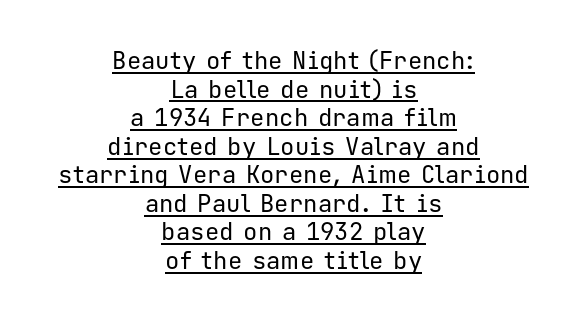
{"italic": "no", "bold": "no", "underline": "yes", "align": "center", "line_spacing_ratio": 1.19, "letter_spacing": "normal", "letter_spacing_em": 0.0, "glyph_px": 24}
